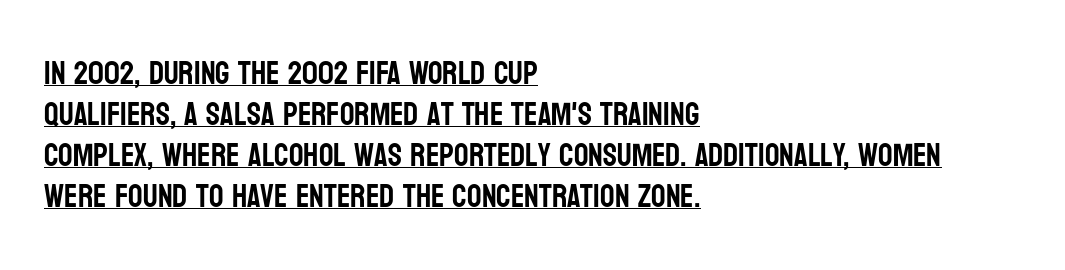
{"serif": "no", "italic": "no", "width": "condensed", "stroke_contrast": "low", "x_height": "large", "monospaced": "no", "underline": "yes", "align": "left", "line_spacing": "normal", "line_spacing_ratio": 1.28, "letter_spacing": "normal", "letter_spacing_em": 0.0, "glyph_px": 32}
